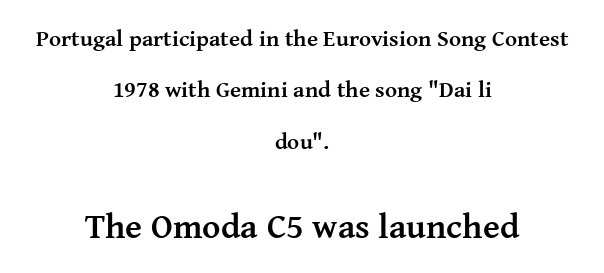
{"serif": "yes", "italic": "no", "bold": "yes", "weight": "semibold", "width": "normal", "stroke_contrast": "medium", "x_height": "medium", "monospaced": "no", "underline": "no", "align": "center", "line_spacing": "loose", "line_spacing_ratio": 2.23, "letter_spacing": "normal", "letter_spacing_em": 0.0, "larger_block": "second", "size_ratio": 1.52, "glyph_px": 35}
